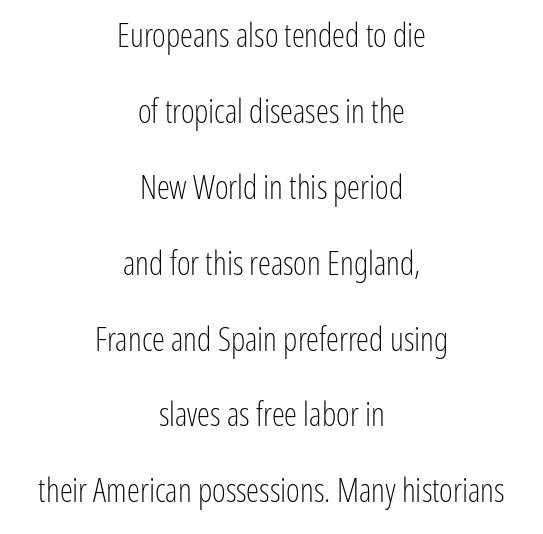
Q: Is the text bold? A: No.
Q: Is the text italic (slanted)? A: No, it is upright.
Q: Is the typeface a serif or a sans-serif typeface? A: Sans-serif.
Q: Is the text underlined? A: No.
Q: How is the paragraph aligned? A: Centered.
Q: Is the spacing between letters normal or unusually wide? A: Normal.
Q: Is the spacing between lines tight, normal or loose? A: Loose.
Q: Width (condensed, normal, or wide)? A: Condensed.
Q: Stroke contrast? A: Low.
Q: x-height? A: Medium.
Q: Monospaced? A: No.
